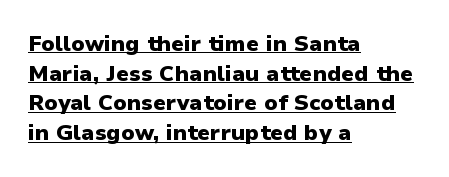
{"italic": "no", "bold": "yes", "underline": "yes", "align": "left", "line_spacing": "normal", "line_spacing_ratio": 1.35, "letter_spacing": "normal", "letter_spacing_em": 0.0, "glyph_px": 22}
